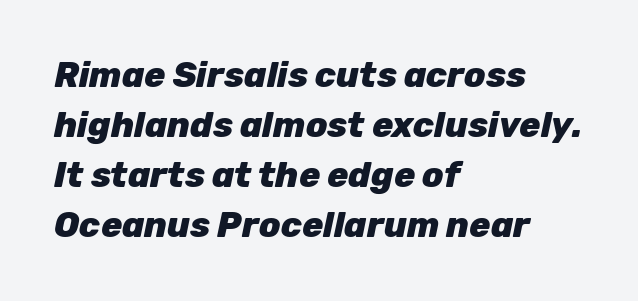
The image shows 35 px heavy type, italic (leaning right); set left-aligned, normal line spacing (1.43x), normal letter spacing, not underlined; low stroke contrast and a medium x-height.
